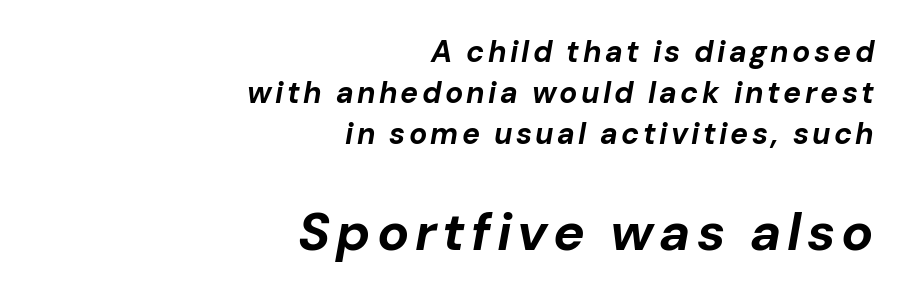
Q: Is the text bold? A: Yes.
Q: Is the text italic (slanted)? A: Yes, it leans right by about 10 degrees.
Q: Is the text underlined? A: No.
Q: How is the paragraph aligned? A: Right-aligned.
Q: Is the spacing between lines tight, normal or loose? A: Normal.
Q: Which block of text is set in a larger size, the first (top) or the second (bottom)? A: The second (bottom) one.
Q: Width (condensed, normal, or wide)? A: Normal.
Q: Stroke contrast? A: Low.
Q: x-height? A: Medium.
Q: Monospaced? A: No.
